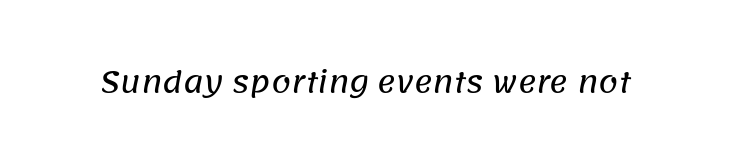
The image shows 28 px sans-serif type; set normal letter spacing, not underlined; low stroke contrast and a large x-height.
